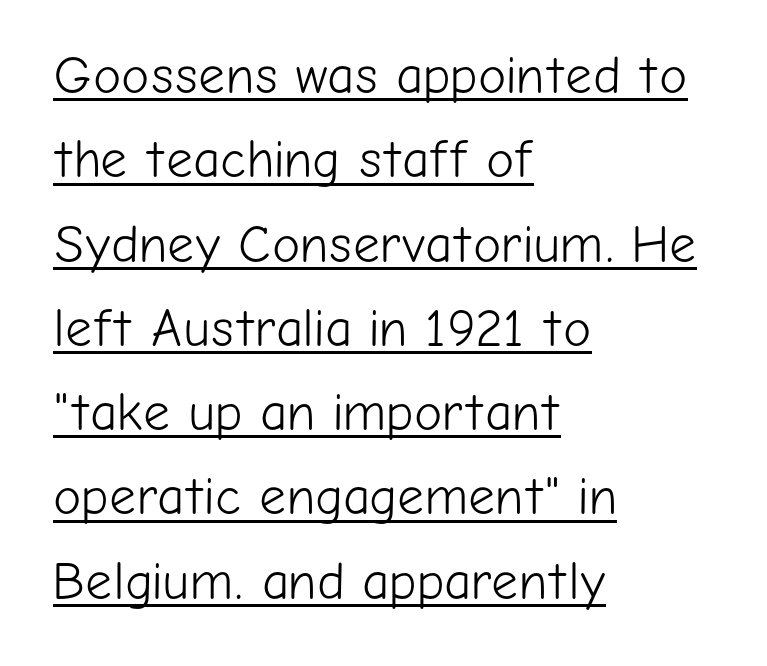
Look at the bottom of the vertical strokes: they stop flat, with no serifs. Every character sits straight up, as roman type does. Observe the ordinary spacing: letters are neighbours, not strangers. The rendering anchors every line to the left-hand side. Leading: standard. Students, observe the line beneath the letters — that is underlining.
